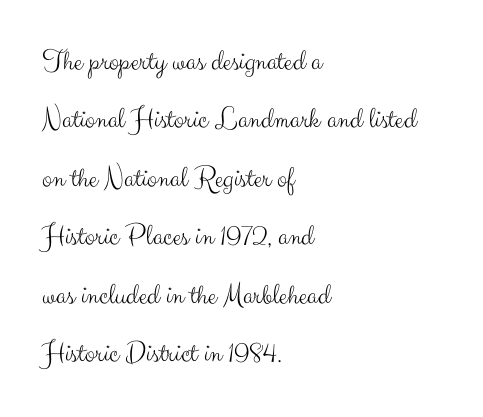
The image shows 30 px light sans-serif type; set left-aligned, loose line spacing (1.95x), normal letter spacing, not underlined; medium stroke contrast and a small x-height.
